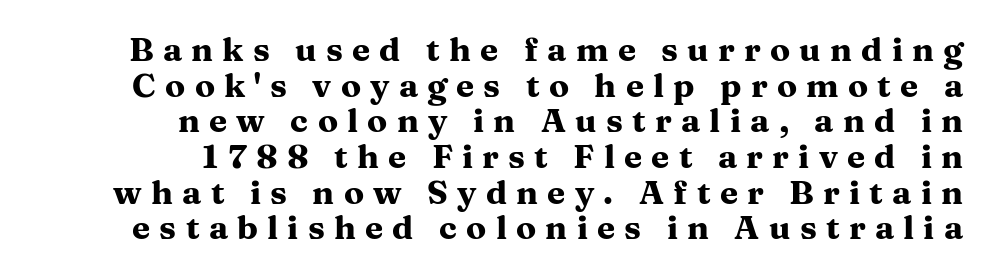
The image shows 33 px heavy, wide serif type, upright; set right-aligned, tight line spacing (1.08x), unusually wide letter spacing (+0.28 em), not underlined; medium stroke contrast and a medium x-height.
